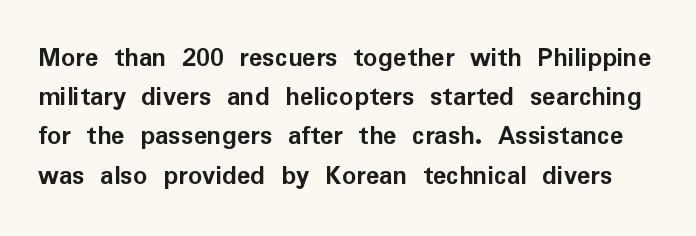
Q: Is the text bold? A: Yes.
Q: Is the text italic (slanted)? A: No, it is upright.
Q: Is the typeface a serif or a sans-serif typeface? A: Sans-serif.
Q: Is the text underlined? A: No.
Q: Is the spacing between letters normal or unusually wide? A: Normal.
Q: Is the spacing between lines tight, normal or loose? A: Normal.
Q: Width (condensed, normal, or wide)? A: Normal.
Q: Stroke contrast? A: Low.
Q: x-height? A: Medium.
Q: Monospaced? A: No.
